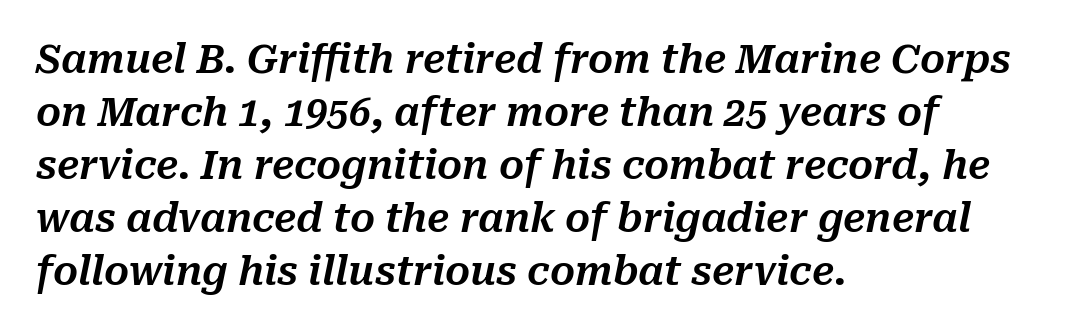
The glyphs look as if they've been sheared to an angle. The gaps between neighbouring characters are ordinary and unremarkable. Lines of text with bare space underneath. Proportional: the letters do not fall into vertical columns. Reading down the block, your eye returns to a fixed left position each line.
